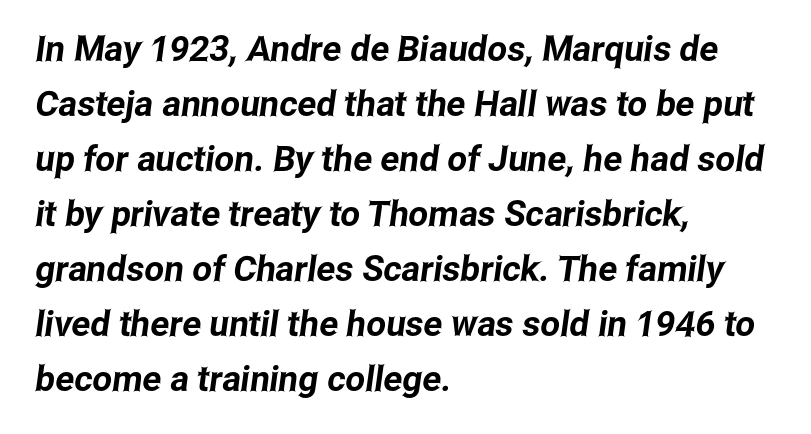
Q: Is the typeface a serif or a sans-serif typeface? A: Sans-serif.
Q: Is the text underlined? A: No.
Q: How is the paragraph aligned? A: Left-aligned.
Q: Is the spacing between letters normal or unusually wide? A: Normal.
Q: Is the spacing between lines tight, normal or loose? A: Normal.
Q: Width (condensed, normal, or wide)? A: Condensed.
Q: Stroke contrast? A: Low.
Q: x-height? A: Medium.
Q: Monospaced? A: No.
